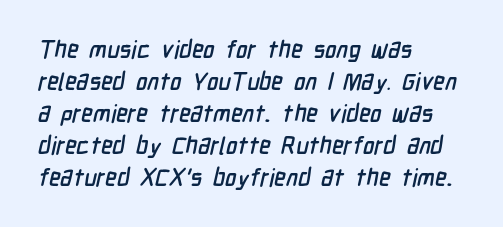
Tracking value appears to be zero — textbook default spacing. Notice how the passage keeps a crisp vertical edge on the left only. Anything drawn beneath the words? Only blank space. Baseline-to-baseline distance is the conventional proportion of letter height.
